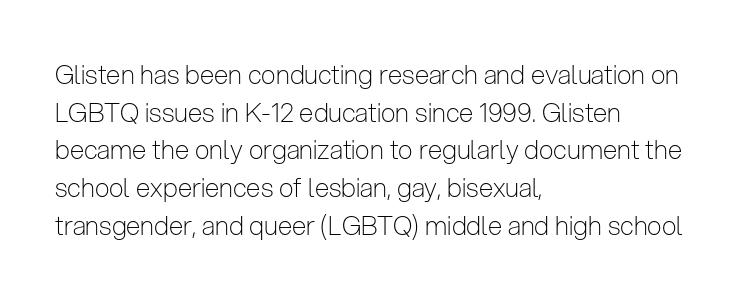
The image shows 26 px text type, upright; set left-aligned, normal line spacing (1.45x), normal letter spacing, not underlined.
